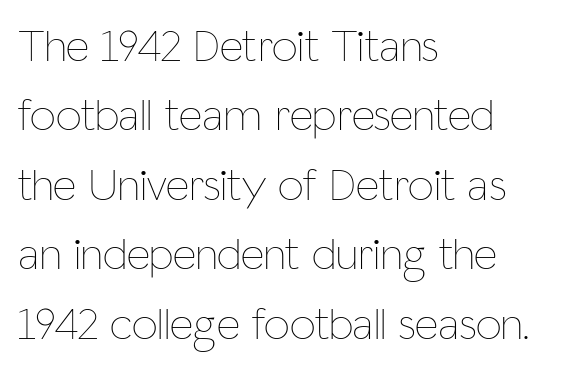
Quick note: underline off. Is the letter spacing exaggerated? No — it looks like the ordinary default. Does the copy run flush right? No — it runs flush left. Reading down the column, the eye jumps a familiar distance to each next line.
